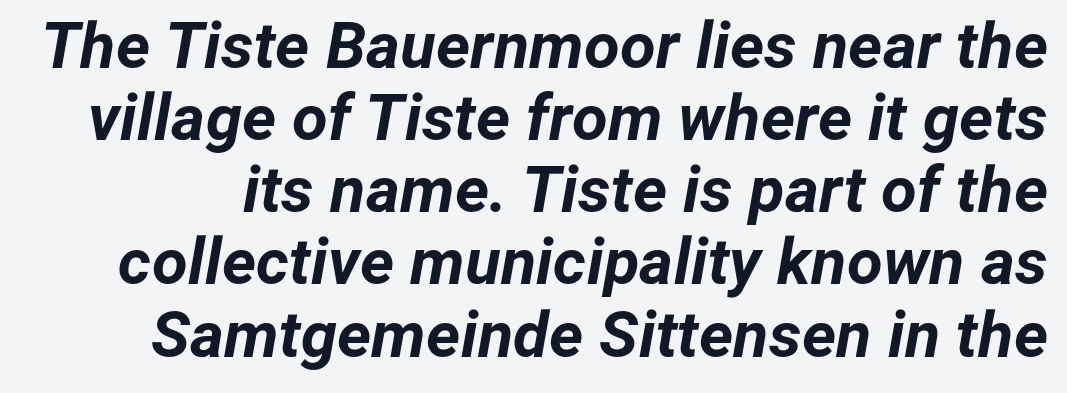
{"italic": "yes", "lean": "right", "slant_degrees": 12, "bold": "yes", "weight": "bold", "width": "normal", "stroke_contrast": "low", "x_height": "medium", "monospaced": "no", "underline": "no", "line_spacing": "tight", "line_spacing_ratio": 1.11, "letter_spacing": "normal", "letter_spacing_em": 0.0, "glyph_px": 65}
